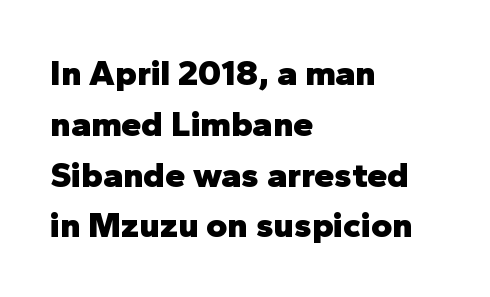
Q: Is the text bold? A: Yes.
Q: Is the text italic (slanted)? A: No, it is upright.
Q: Is the typeface a serif or a sans-serif typeface? A: Sans-serif.
Q: Is the text underlined? A: No.
Q: How is the paragraph aligned? A: Left-aligned.
Q: Is the spacing between letters normal or unusually wide? A: Normal.
Q: Is the spacing between lines tight, normal or loose? A: Normal.
Q: Width (condensed, normal, or wide)? A: Normal.
Q: Stroke contrast? A: Low.
Q: x-height? A: Medium.
Q: Monospaced? A: No.
